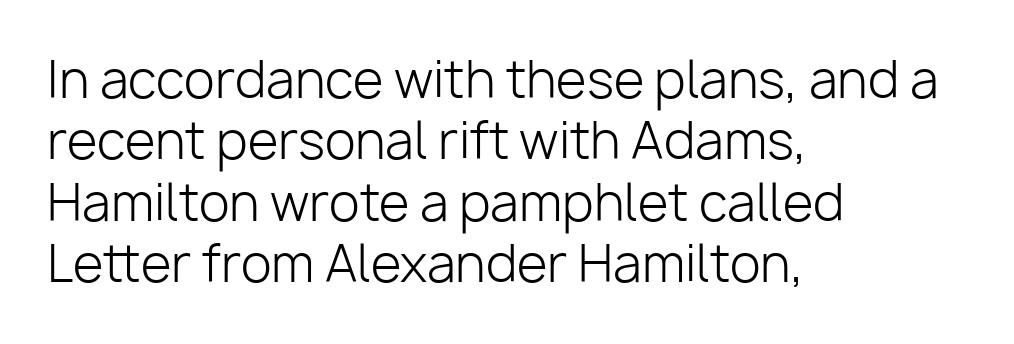
Q: Is the text bold? A: No.
Q: Is the text italic (slanted)? A: No, it is upright.
Q: Is the typeface a serif or a sans-serif typeface? A: Sans-serif.
Q: Is the text underlined? A: No.
Q: How is the paragraph aligned? A: Left-aligned.
Q: Is the spacing between letters normal or unusually wide? A: Normal.
Q: Width (condensed, normal, or wide)? A: Normal.
Q: Stroke contrast? A: Low.
Q: x-height? A: Medium.
Q: Monospaced? A: No.
